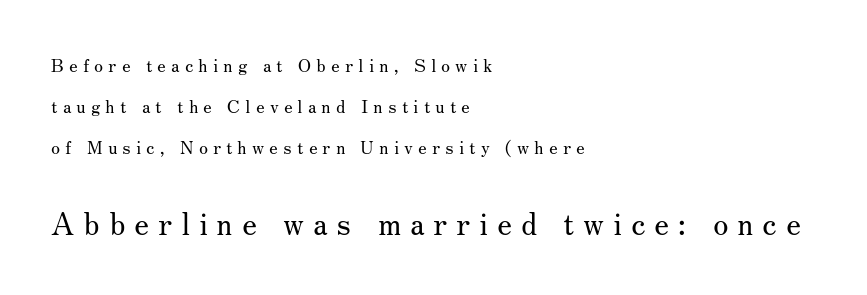
The image shows 31 px regular-weight serif type, upright; set left-aligned, loose line spacing (2.28x), unusually wide letter spacing (+0.29 em), not underlined; the second (bottom) block is 1.72x larger; medium stroke contrast and a small x-height.
